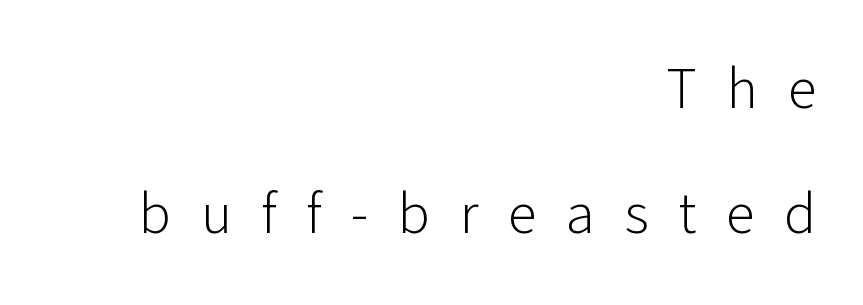
The image shows 59 px light sans-serif type, upright; set right-aligned, loose line spacing (2.12x), unusually wide letter spacing (+0.5 em), not underlined; low stroke contrast and a medium x-height.
